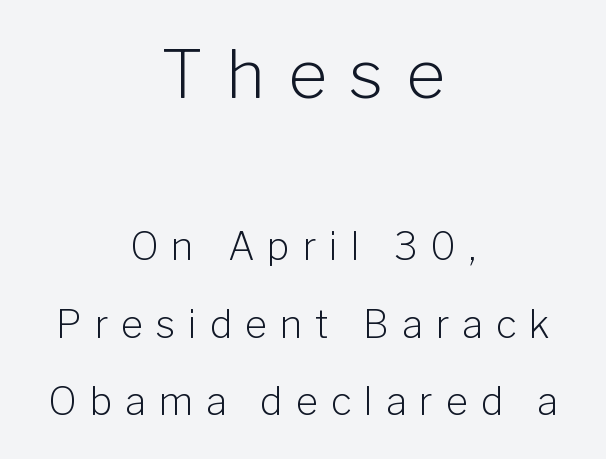
Q: Is the text bold? A: No.
Q: Is the text italic (slanted)? A: No, it is upright.
Q: Is the typeface a serif or a sans-serif typeface? A: Sans-serif.
Q: Is the text underlined? A: No.
Q: How is the paragraph aligned? A: Centered.
Q: Is the spacing between letters normal or unusually wide? A: Unusually wide.
Q: Is the spacing between lines tight, normal or loose? A: Loose.
Q: Which block of text is set in a larger size, the first (top) or the second (bottom)? A: The first (top) one.
Q: Width (condensed, normal, or wide)? A: Normal.
Q: Stroke contrast? A: Low.
Q: x-height? A: Medium.
Q: Monospaced? A: No.
